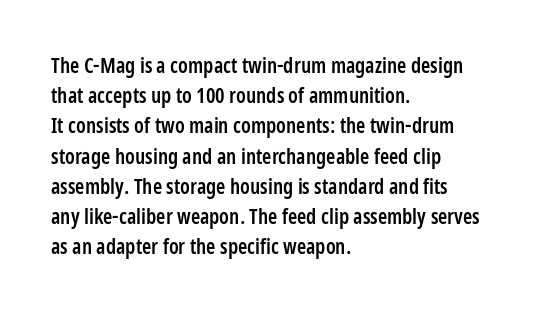
The image shows 21 px text type, upright; set left-aligned, normal line spacing (1.44x), normal letter spacing, not underlined.
